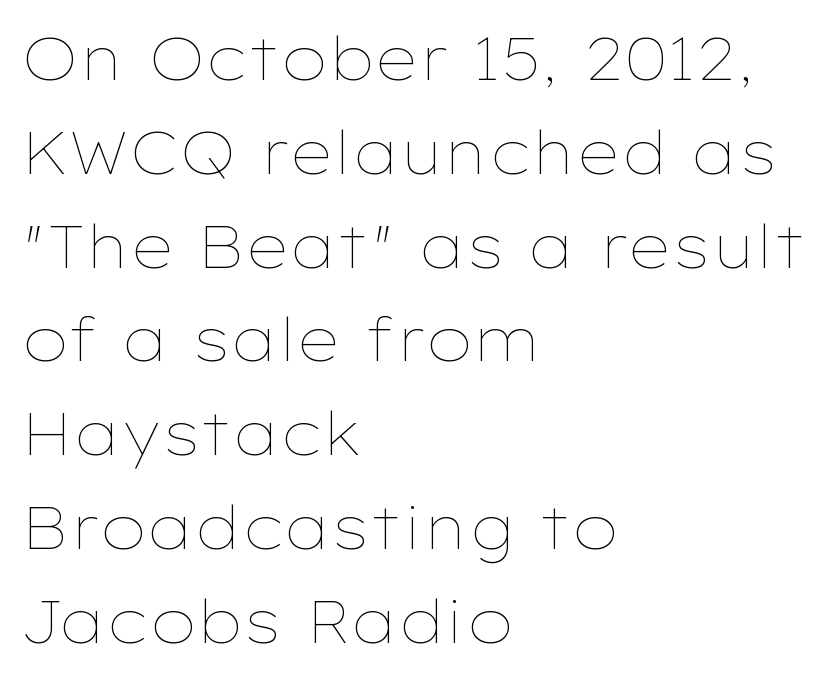
Q: Is the text bold? A: No.
Q: Is the text italic (slanted)? A: No, it is upright.
Q: Is the text underlined? A: No.
Q: How is the paragraph aligned? A: Left-aligned.
Q: Is the spacing between letters normal or unusually wide? A: Normal.
Q: Is the spacing between lines tight, normal or loose? A: Normal.
Q: Width (condensed, normal, or wide)? A: Wide.
Q: Stroke contrast? A: Low.
Q: x-height? A: Medium.
Q: Monospaced? A: No.
